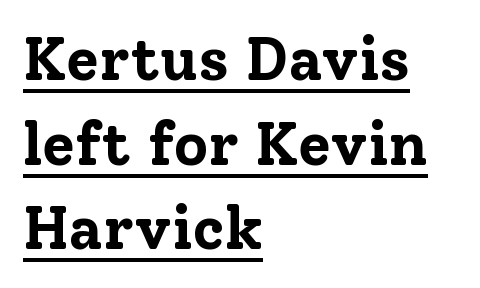
The image shows 60 px bold serif type, upright; set left-aligned, normal line spacing (1.41x), normal letter spacing, underlined; low stroke contrast and a medium x-height.
